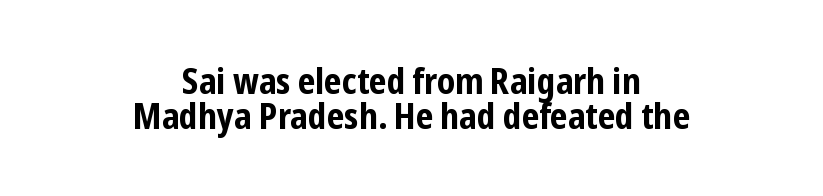
The image shows 36 px bold, condensed sans-serif type, upright; set centered, tight line spacing (0.98x), normal letter spacing, not underlined; low stroke contrast and a medium x-height.
